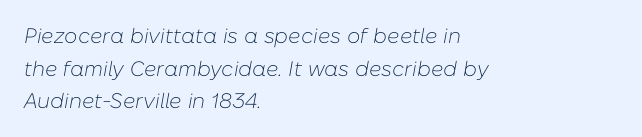
Q: Is the text bold? A: No.
Q: Is the text italic (slanted)? A: Yes, it leans right by about 10 degrees.
Q: Is the text underlined? A: No.
Q: How is the paragraph aligned? A: Left-aligned.
Q: Is the spacing between letters normal or unusually wide? A: Normal.
Q: Is the spacing between lines tight, normal or loose? A: Normal.
